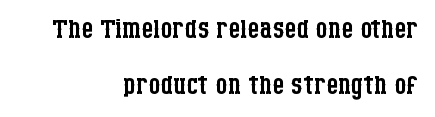
{"serif": "yes", "italic": "no", "bold": "no", "weight": "regular", "width": "condensed", "stroke_contrast": "low", "x_height": "large", "monospaced": "no", "underline": "no", "align": "right", "line_spacing": "normal", "line_spacing_ratio": 1.47, "letter_spacing": "normal", "letter_spacing_em": 0.0, "glyph_px": 38}
